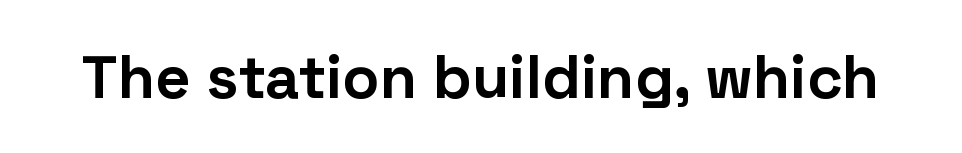
{"serif": "no", "italic": "no", "bold": "yes", "weight": "bold", "width": "normal", "stroke_contrast": "low", "x_height": "medium", "monospaced": "no", "underline": "no", "letter_spacing": "normal", "letter_spacing_em": 0.0, "glyph_px": 61}
